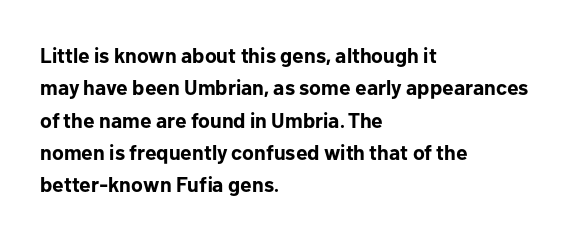
{"italic": "no", "bold": "yes", "underline": "no", "align": "left", "line_spacing": "normal", "line_spacing_ratio": 1.54, "letter_spacing": "normal", "letter_spacing_em": 0.0, "glyph_px": 21}
